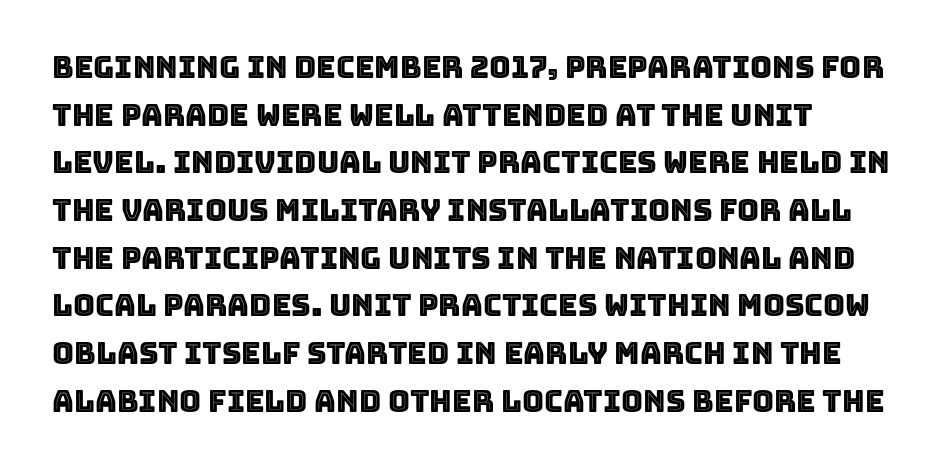
The image shows 30 px text type, upright; set normal line spacing (1.59x), normal letter spacing, not underlined; a large x-height.
